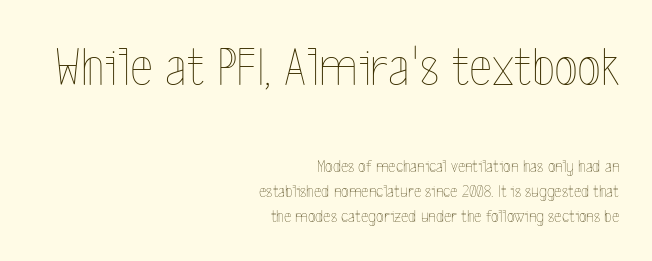
{"italic": "no", "bold": "no", "weight": "thin", "width": "condensed", "x_height": "medium", "monospaced": "no", "underline": "no", "align": "right", "line_spacing": "normal", "line_spacing_ratio": 1.41, "letter_spacing": "normal", "letter_spacing_em": 0.0, "larger_block": "first", "size_ratio": 3.06, "glyph_px": 55}
